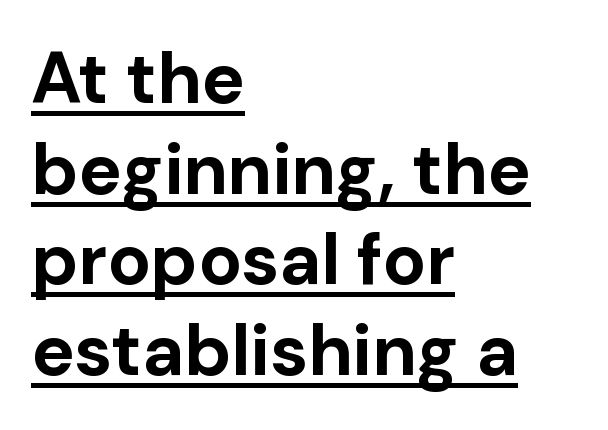
{"serif": "no", "italic": "no", "bold": "yes", "weight": "bold", "width": "normal", "stroke_contrast": "low", "x_height": "medium", "monospaced": "no", "underline": "yes", "align": "left", "line_spacing": "normal", "line_spacing_ratio": 1.26, "letter_spacing": "normal", "letter_spacing_em": 0.0, "glyph_px": 72}
